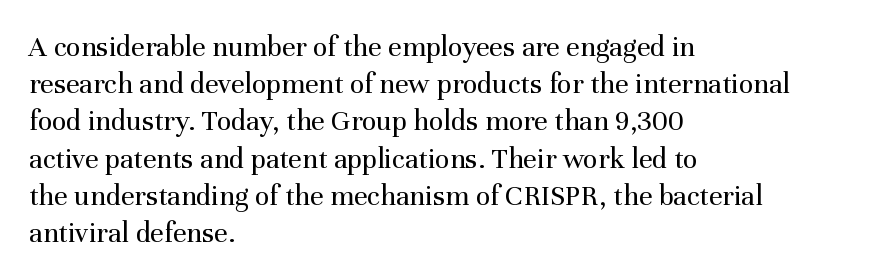
Weight: in the light-to-regular range. The tracking reads as untouched default to a designer's eye. Each letter keeps its own natural width here, so spacing adapts to shape. The compositor pushed each line to the left boundary. Are there feet on the stems? There are — it's a serif.
